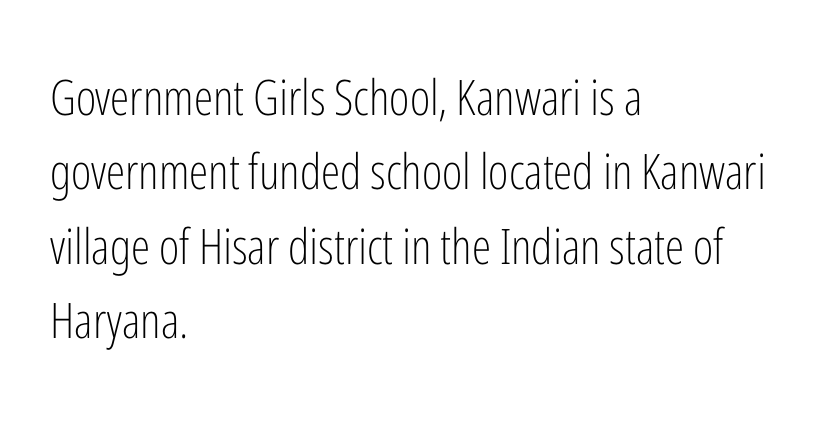
This is the regular roman posture of the typeface. You could not count columns in this text — the font is proportionally spaced. This is sans-serif lettering, the kind often seen on screens and signage. Has an underline been added? It has not. Line spacing here is normal. The letterforms sit shoulder to shoulder at normal distance.
